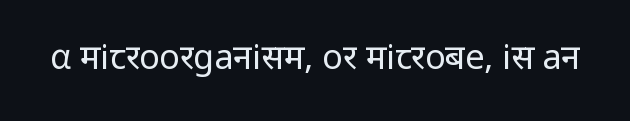
{"serif": "no", "italic": "no", "bold": "no", "weight": "regular", "width": "normal", "stroke_contrast": "low", "x_height": "medium", "monospaced": "no", "underline": "no", "letter_spacing": "normal", "letter_spacing_em": 0.0, "glyph_px": 34}
